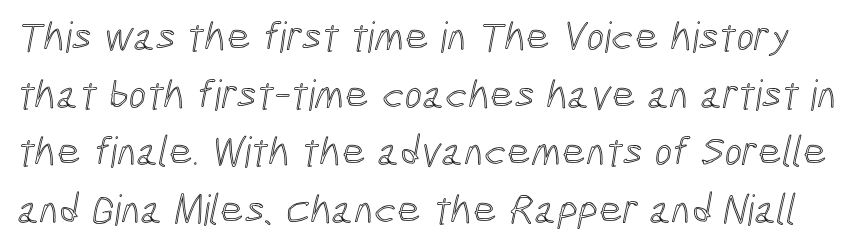
Q: Is the text underlined? A: No.
Q: Is the spacing between letters normal or unusually wide? A: Normal.
Q: Is the spacing between lines tight, normal or loose? A: Normal.
Q: Width (condensed, normal, or wide)? A: Condensed.
Q: x-height? A: Medium.
Q: Monospaced? A: No.
